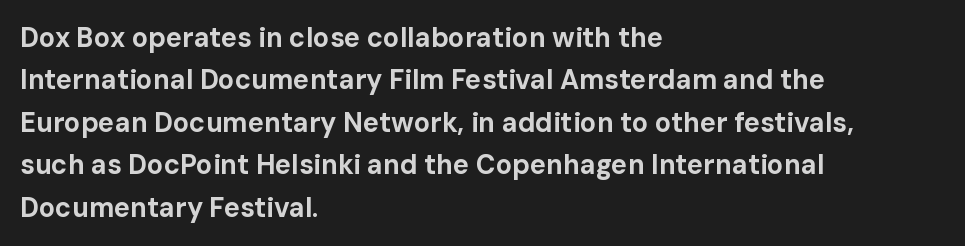
The axis of the letterforms is exactly vertical. The passage is arranged the way most books set body copy — flush left. Beneath every word, the page is bare. Summary of weight: heavy, a full bold. In terms of leading, this rendering sits right in the middle.
